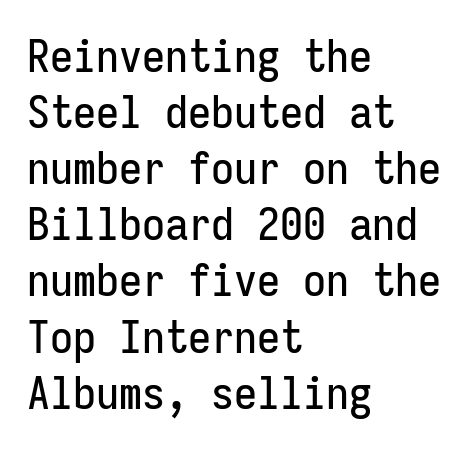
Q: Is the text italic (slanted)? A: No, it is upright.
Q: Is the typeface a serif or a sans-serif typeface? A: Sans-serif.
Q: Is the text underlined? A: No.
Q: How is the paragraph aligned? A: Left-aligned.
Q: Is the spacing between letters normal or unusually wide? A: Normal.
Q: Width (condensed, normal, or wide)? A: Condensed.
Q: Stroke contrast? A: Low.
Q: x-height? A: Medium.
Q: Monospaced? A: Yes.
